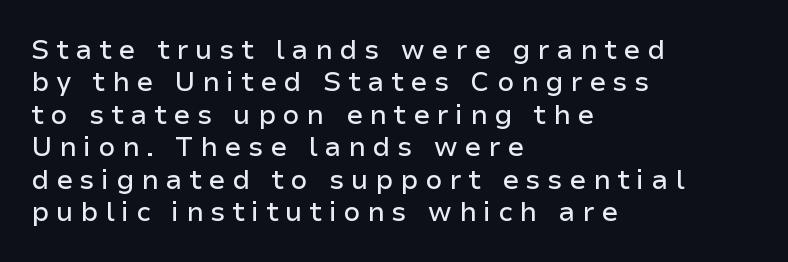
A classic flush-left, rag-right setting is used for this passage. Does the lettering tilt? It doesn't — this is upright. Spacing between characters has been opened up far beyond the box default. Beneath every word, the page is bare.
